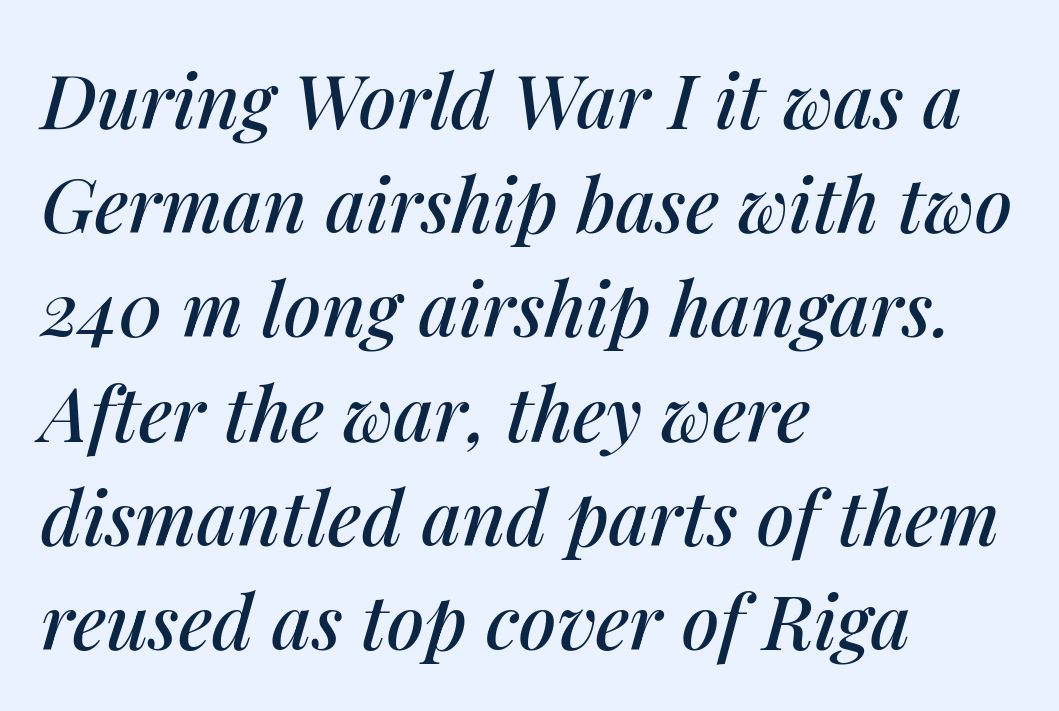
{"italic": "yes", "lean": "right", "slant_degrees": 14, "width": "normal", "stroke_contrast": "medium", "x_height": "medium", "monospaced": "no", "underline": "no", "align": "left", "line_spacing": "normal", "line_spacing_ratio": 1.39, "letter_spacing": "normal", "letter_spacing_em": 0.0, "glyph_px": 75}
